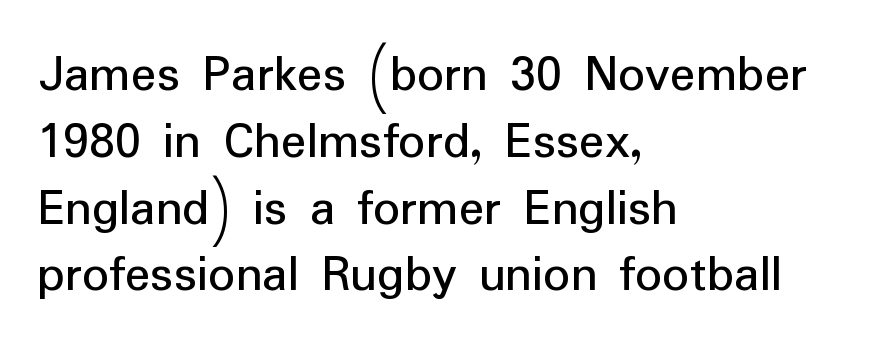
Q: Is the text italic (slanted)? A: No, it is upright.
Q: Is the typeface a serif or a sans-serif typeface? A: Sans-serif.
Q: Is the text underlined? A: No.
Q: How is the paragraph aligned? A: Left-aligned.
Q: Is the spacing between letters normal or unusually wide? A: Normal.
Q: Is the spacing between lines tight, normal or loose? A: Normal.
Q: Width (condensed, normal, or wide)? A: Normal.
Q: Stroke contrast? A: Low.
Q: x-height? A: Medium.
Q: Monospaced? A: No.
